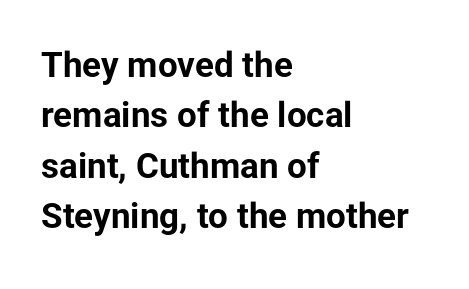
This rendering employs a face without finishing strokes, i.e., a sans-serif. How are the letters spaced? Ordinarily, with no added tracking. The lettering holds an erect, upright posture throughout. The foot of each line stays bare and open. Successive baselines arrive at the customary interval. The ragged edge is on the right, which tells us the setting is flush left.
